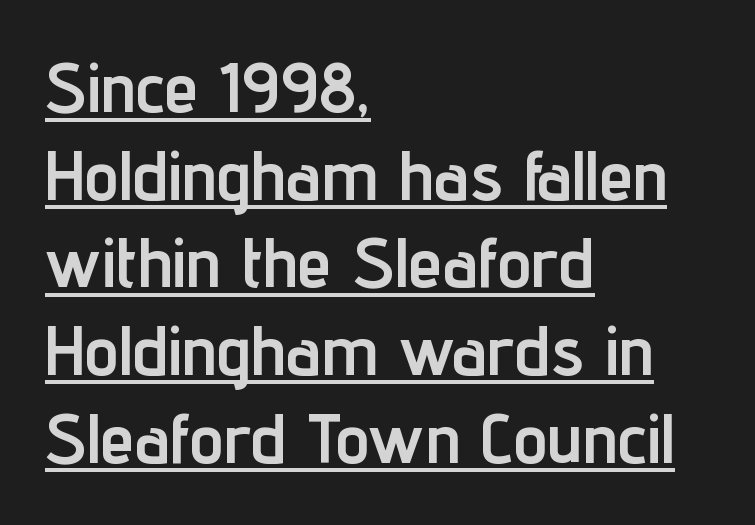
The image shows 69 px semibold, condensed sans-serif type, upright; set left-aligned, normal line spacing (1.27x), normal letter spacing, underlined; low stroke contrast and a medium x-height.
